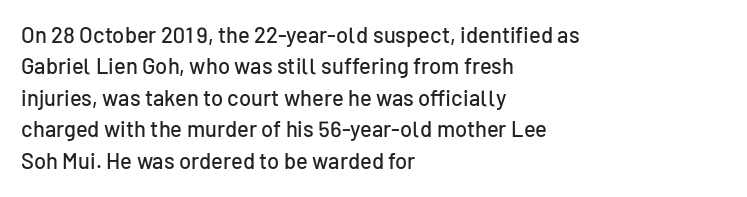
Quick note: underline off. Interline gaps are of average width in this sample. Notice how the stems are strictly vertical — no italics here. How are the letters spaced? Ordinarily, with no added tracking. The lines are quadded left.
